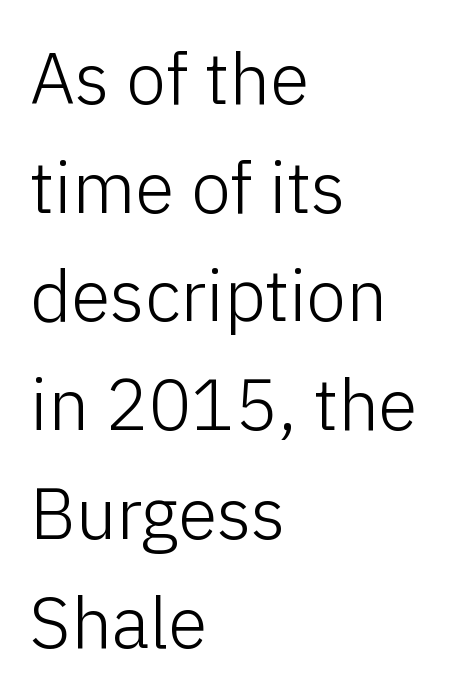
{"serif": "no", "italic": "no", "bold": "no", "weight": "light", "width": "normal", "stroke_contrast": "low", "x_height": "medium", "monospaced": "no", "underline": "no", "align": "left", "line_spacing": "normal", "line_spacing_ratio": 1.51, "letter_spacing": "normal", "letter_spacing_em": 0.0, "glyph_px": 72}
